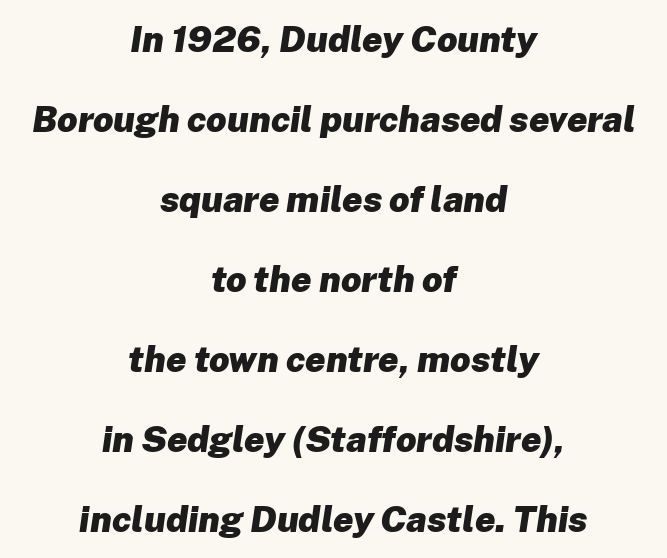
The image shows 36 px heavy type, italic (leaning right); set centered, loose line spacing (2.22x), normal letter spacing, not underlined; low stroke contrast and a medium x-height.
